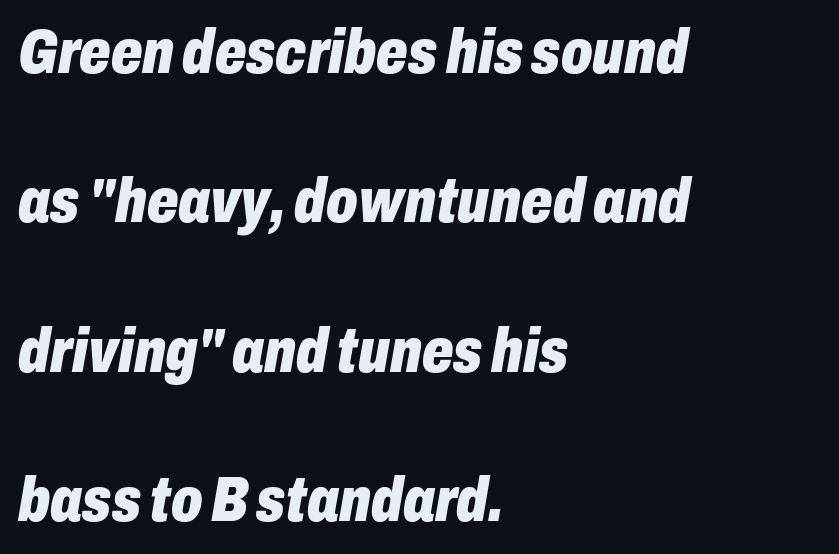
Note the varied advance widths — an 'i' is clearly narrower than an 'm'. Nobody touched the tracking dial on this one. If you drew a line through each stem, it would be angled. Descender tails drop into unmarked territory. All the whitespace from short lines collects on the right.
